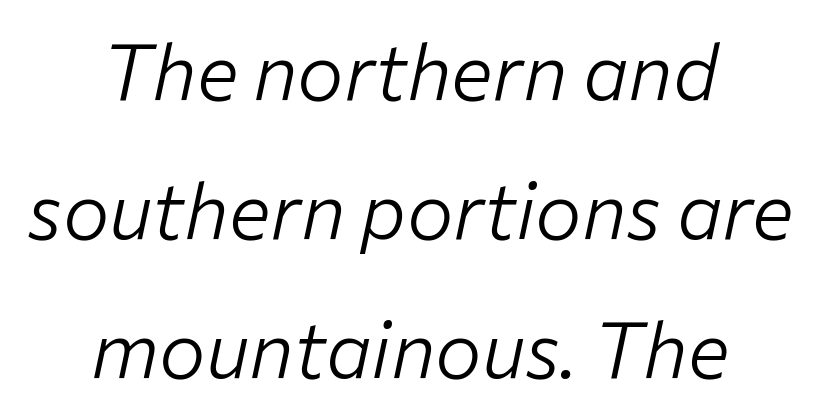
The image shows 78 px light type, italic (leaning right); set centered, line spacing 1.78x, normal letter spacing, not underlined; low stroke contrast and a medium x-height.
